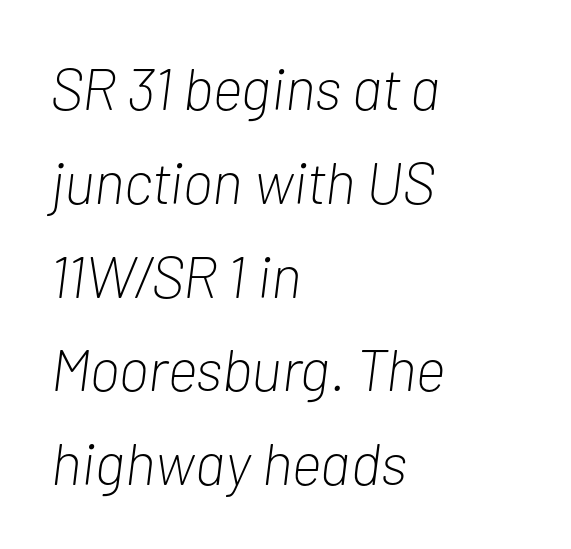
The image shows 59 px light, condensed type, italic (leaning right); set left-aligned, normal line spacing (1.59x), normal letter spacing, not underlined; low stroke contrast and a medium x-height.
